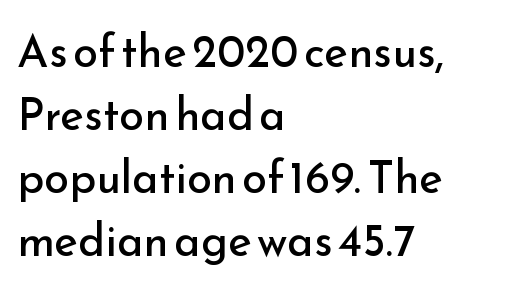
Stem width sits at or under what a default text font uses. The passage shown is not underscored anywhere. This is sans-serif lettering, the kind often seen on screens and signage. Spacing verdict: proportional, widths tailored to each character.
